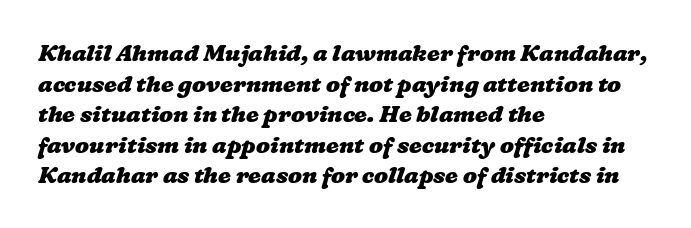
{"bold": "yes", "underline": "no", "align": "left", "line_spacing": "normal", "line_spacing_ratio": 1.33, "letter_spacing": "normal", "letter_spacing_em": 0.0, "glyph_px": 23}
